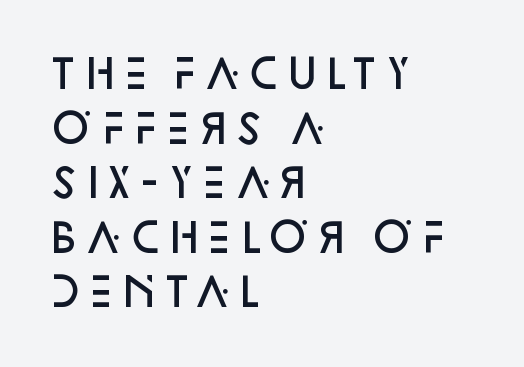
{"serif": "no", "italic": "no", "bold": "semi", "weight": "semibold", "width": "normal", "stroke_contrast": "low", "x_height": "large", "monospaced": "no", "underline": "no", "align": "left", "line_spacing": "normal", "line_spacing_ratio": 1.4, "letter_spacing": "normal", "letter_spacing_em": 0.0, "glyph_px": 39}
